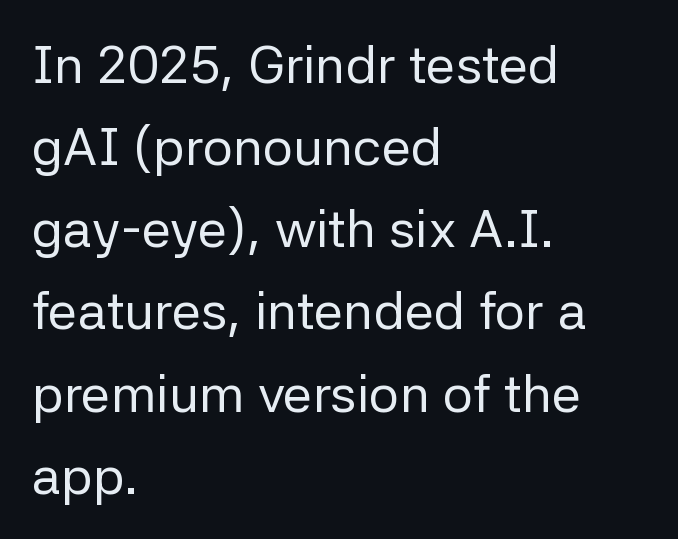
Tracking value appears to be zero — textbook default spacing. The passage shown is not underscored anywhere. Regarding serifs, this sample does without them. Line beginnings align vertically; line endings do not. The face looks like a standard text weight, possibly lighter.
